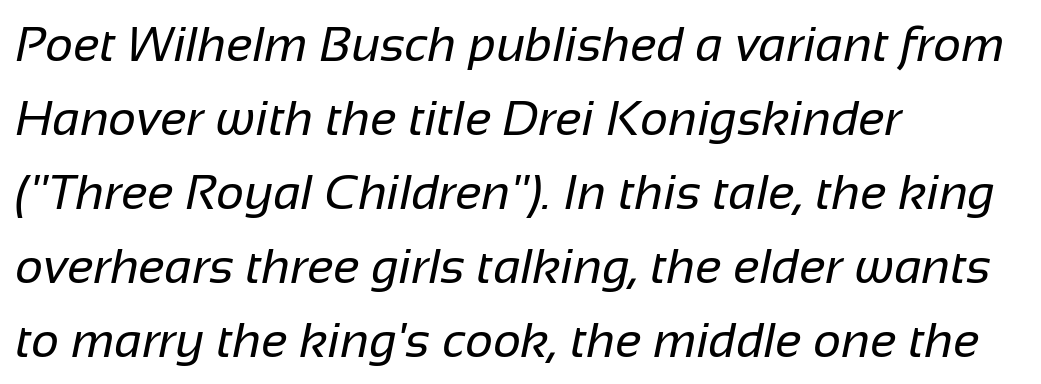
Each letter keeps its own natural width here, so spacing adapts to shape. Serifs: no, the terminals of the letterforms are clean. Look at the tracking — it's just the regular setting, nothing added. Notice how the passage keeps a crisp vertical edge on the left only. Think standard paragraph weight, or any step lighter than that. What's the leading like? Ordinary, nothing unusual.
